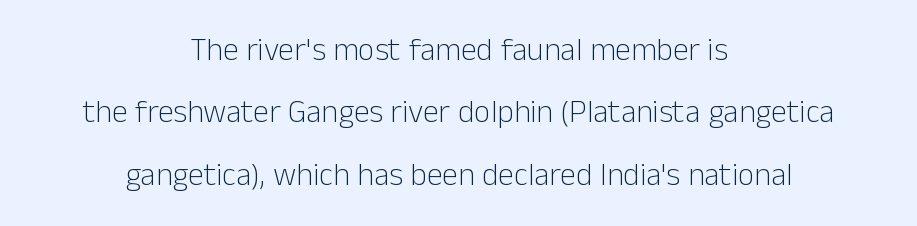
The image shows 32 px light sans-serif type, upright; set centered, loose line spacing (1.95x), normal letter spacing, not underlined; low stroke contrast and a medium x-height.
